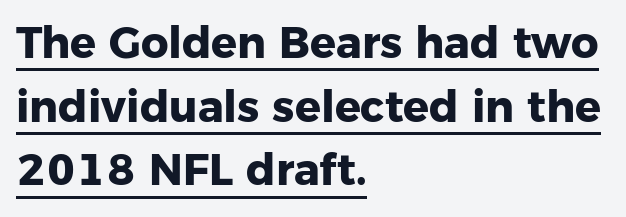
Nobody touched the tracking dial on this one. If you drew a ruler down the left edge, every line would touch it. To sum up the face: it is a sans, with no serifs. Horizontal bands of white between lines are of average thickness.
